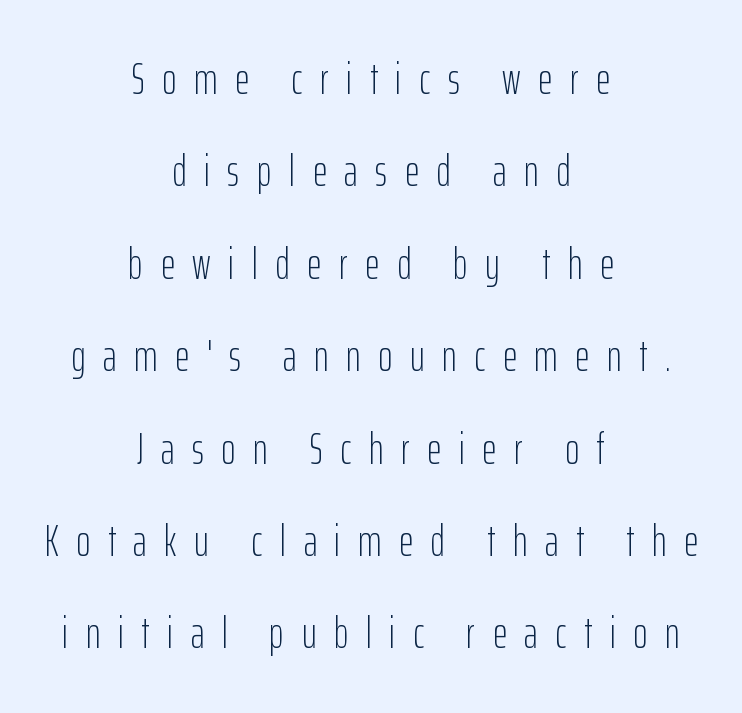
{"serif": "no", "italic": "no", "bold": "no", "weight": "light", "width": "condensed", "stroke_contrast": "low", "x_height": "medium", "monospaced": "no", "underline": "no", "align": "center", "line_spacing": "loose", "line_spacing_ratio": 2.1, "letter_spacing": "wide", "letter_spacing_em": 0.4, "glyph_px": 44}
